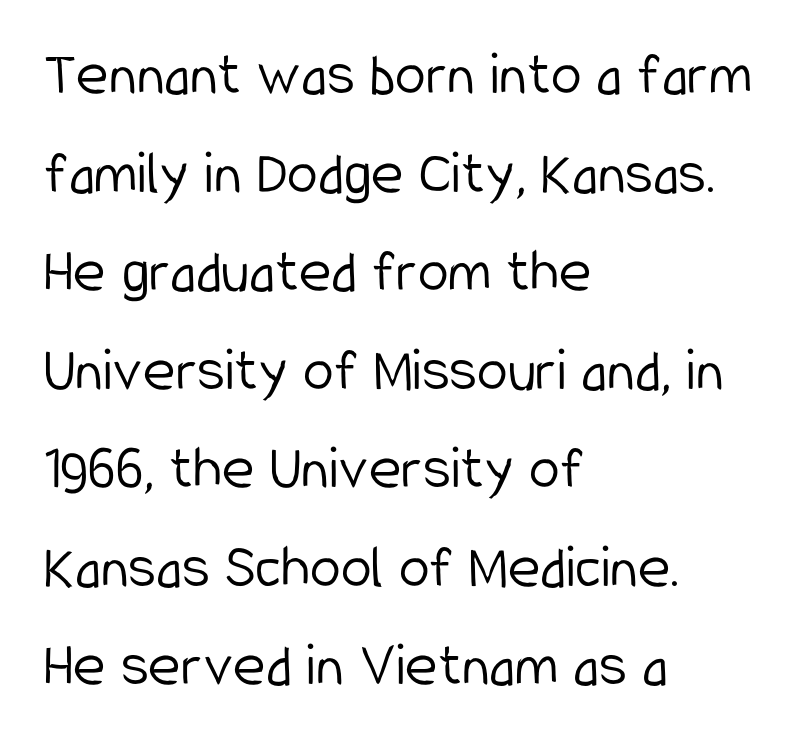
{"serif": "no", "italic": "no", "bold": "no", "weight": "light", "width": "condensed", "stroke_contrast": "low", "x_height": "medium", "monospaced": "no", "underline": "no", "align": "left", "line_spacing": "normal", "line_spacing_ratio": 1.59, "letter_spacing": "normal", "letter_spacing_em": 0.0, "glyph_px": 62}
